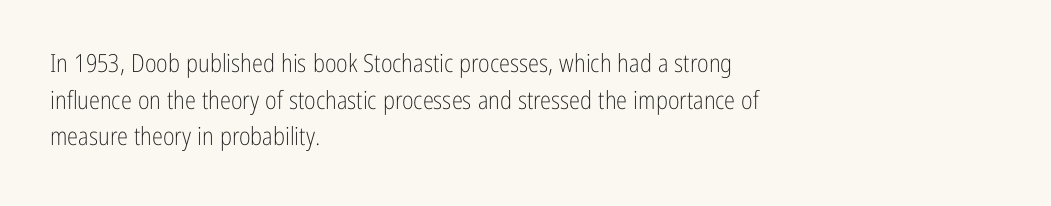
The image shows 25 px text type, upright; set left-aligned, normal line spacing (1.47x), normal letter spacing, not underlined.
